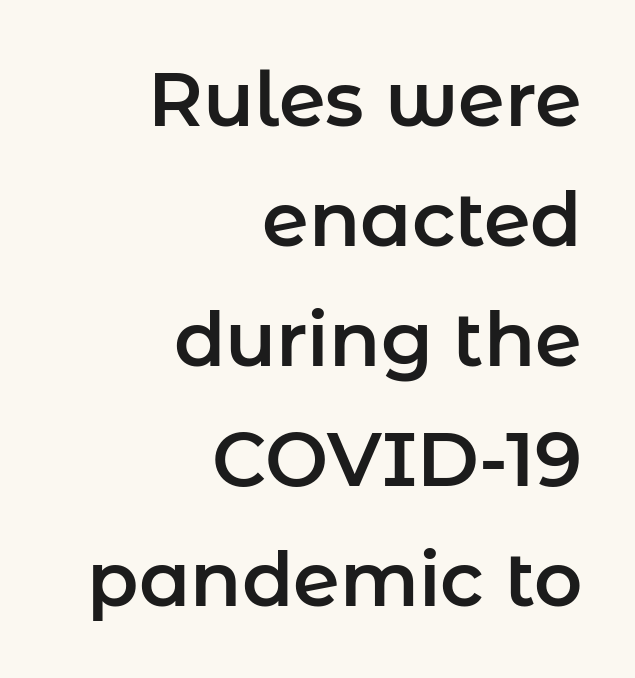
Q: Is the text italic (slanted)? A: No, it is upright.
Q: Is the typeface a serif or a sans-serif typeface? A: Sans-serif.
Q: Is the text underlined? A: No.
Q: How is the paragraph aligned? A: Right-aligned.
Q: Is the spacing between letters normal or unusually wide? A: Normal.
Q: Is the spacing between lines tight, normal or loose? A: Normal.
Q: Width (condensed, normal, or wide)? A: Normal.
Q: Stroke contrast? A: Low.
Q: x-height? A: Medium.
Q: Monospaced? A: No.
